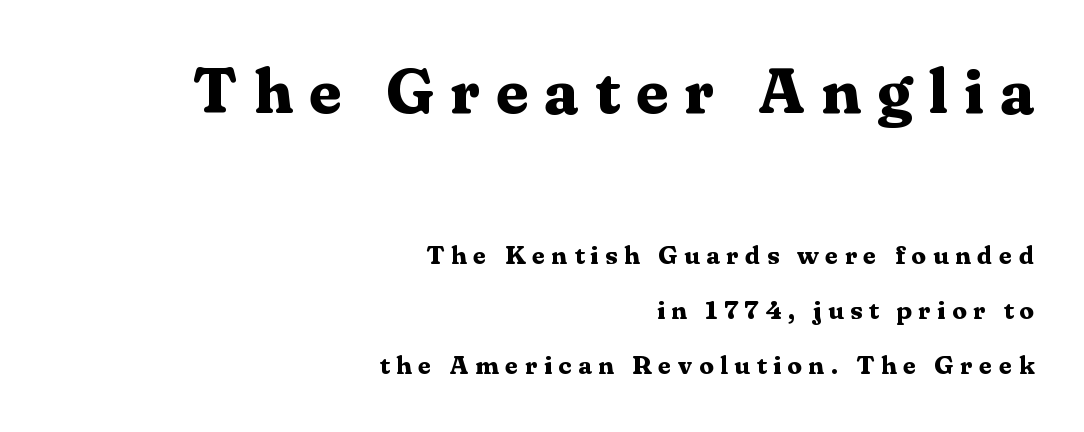
Q: Is the text bold? A: Yes.
Q: Is the text italic (slanted)? A: No, it is upright.
Q: Is the typeface a serif or a sans-serif typeface? A: Serif.
Q: Is the text underlined? A: No.
Q: How is the paragraph aligned? A: Right-aligned.
Q: Is the spacing between letters normal or unusually wide? A: Unusually wide.
Q: Is the spacing between lines tight, normal or loose? A: Loose.
Q: Which block of text is set in a larger size, the first (top) or the second (bottom)? A: The first (top) one.
Q: Width (condensed, normal, or wide)? A: Normal.
Q: Stroke contrast? A: Medium.
Q: x-height? A: Medium.
Q: Monospaced? A: No.
